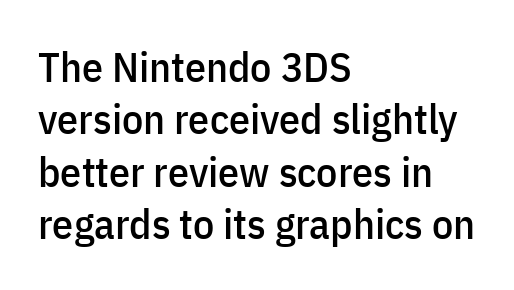
{"serif": "no", "italic": "no", "width": "condensed", "stroke_contrast": "low", "x_height": "medium", "monospaced": "no", "underline": "no", "align": "left", "line_spacing": "normal", "line_spacing_ratio": 1.25, "letter_spacing": "normal", "letter_spacing_em": 0.0, "glyph_px": 42}
